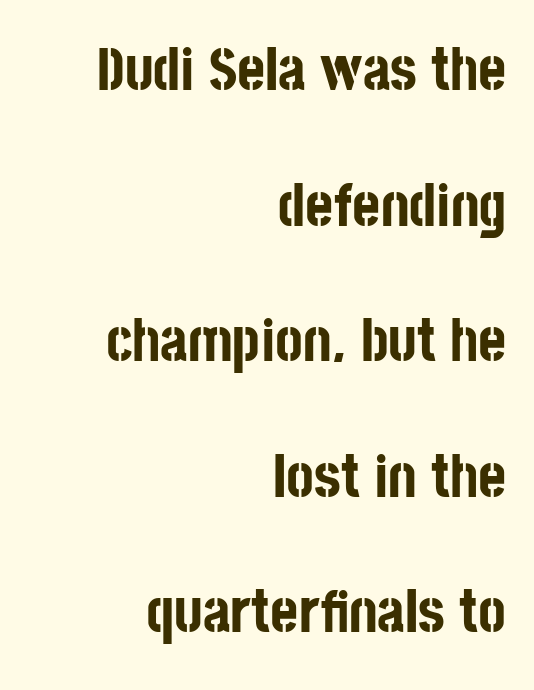
Q: Is the text bold? A: Yes.
Q: Is the text italic (slanted)? A: No, it is upright.
Q: Is the typeface a serif or a sans-serif typeface? A: Sans-serif.
Q: Is the text underlined? A: No.
Q: How is the paragraph aligned? A: Right-aligned.
Q: Is the spacing between letters normal or unusually wide? A: Normal.
Q: Is the spacing between lines tight, normal or loose? A: Loose.
Q: Width (condensed, normal, or wide)? A: Condensed.
Q: Stroke contrast? A: Low.
Q: x-height? A: Large.
Q: Monospaced? A: No.
